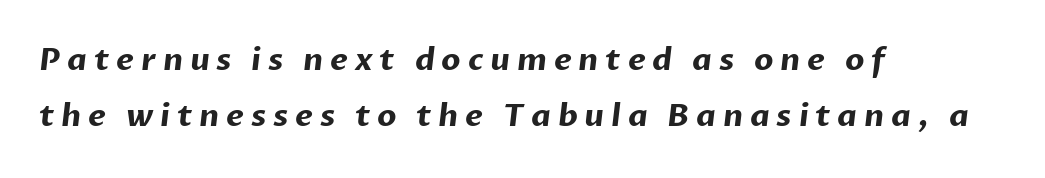
{"serif": "no", "bold": "yes", "weight": "bold", "width": "normal", "stroke_contrast": "low", "x_height": "medium", "monospaced": "no", "underline": "no", "align": "left", "line_spacing_ratio": 1.81, "letter_spacing": "wide", "letter_spacing_em": 0.22, "glyph_px": 31}
